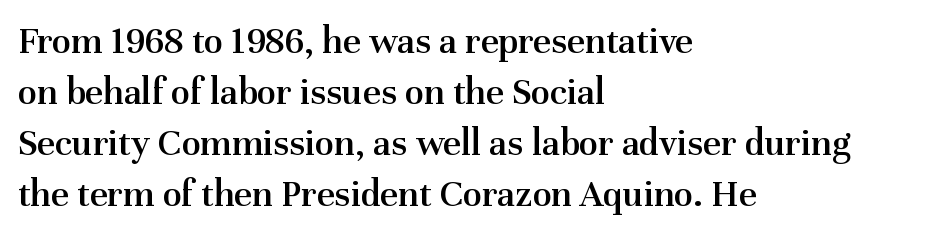
The image shows 39 px semibold serif type, upright; set left-aligned, normal line spacing (1.31x), normal letter spacing, not underlined; medium stroke contrast and a medium x-height.
